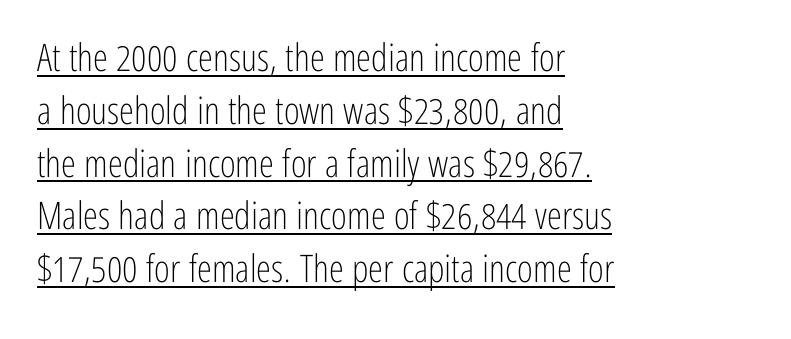
The image shows 38 px light, condensed sans-serif type, upright; set left-aligned, normal line spacing (1.39x), normal letter spacing, underlined; low stroke contrast and a medium x-height.
